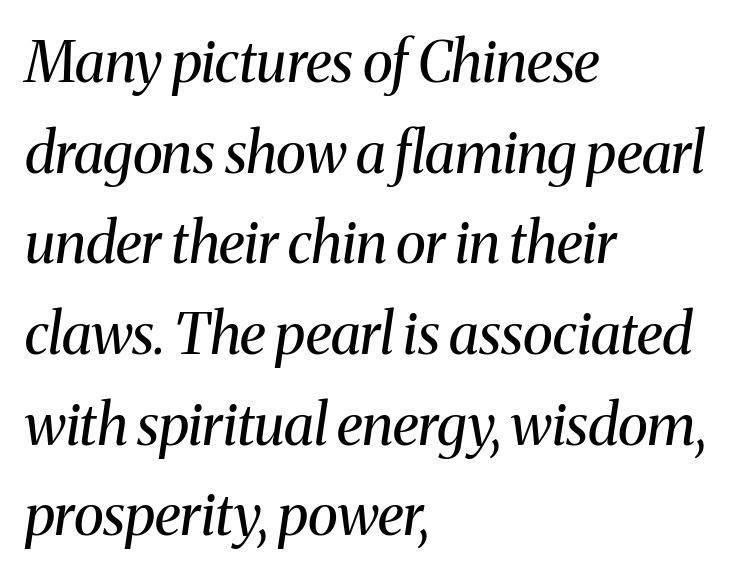
This sample uses an oblique cut, with every glyph tilted off the vertical. These lines stack with their left ends in a neat column. Each new line begins a customary step beneath the previous one. You could not count columns in this text — the font is proportionally spaced.
